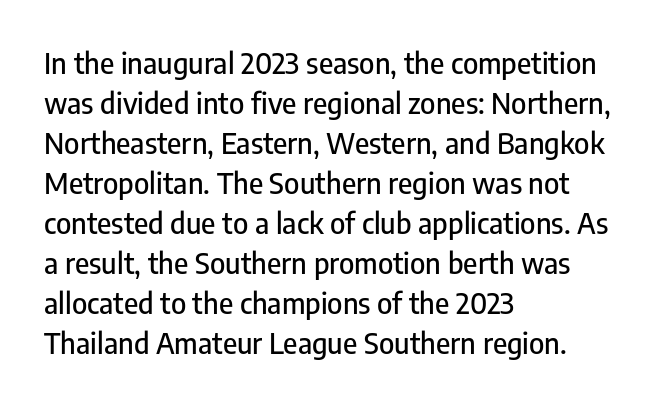
This sample keeps an unexceptional amount of space between lines. The text was rendered using a sans face with plain stroke endings. The passage shown is typed in a proportional face where columns would drift. No word sits above an underline. Between one letter and the next there's only the usual sliver of space. This sample uses an upright cut, with every glyph sitting square on the baseline.
